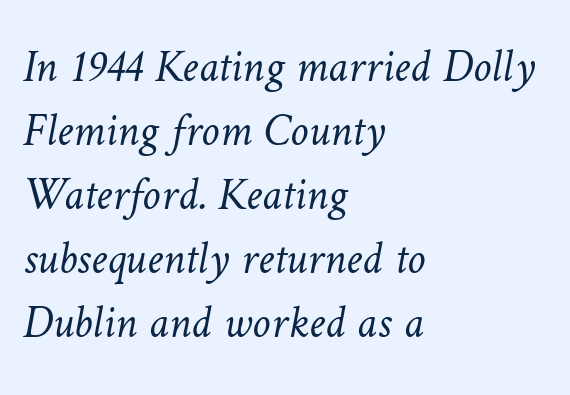
Horizontal alignment here is leftward, the default for most running prose. The designer left line spacing at the default. Descender tails drop into unmarked territory. Unbolded letterforms with no extra heft. The rendering keeps characters at their native spacing.
